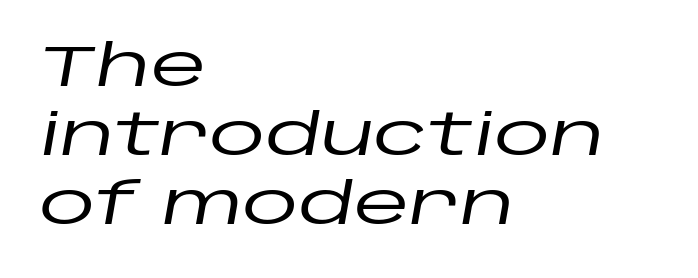
The lettering tilts uniformly, giving the passage an italic look. The passage shown is not underscored anywhere. These lines are rendered in a variable-pitch font. This rendering uses left alignment, leaving the right contour irregular.
